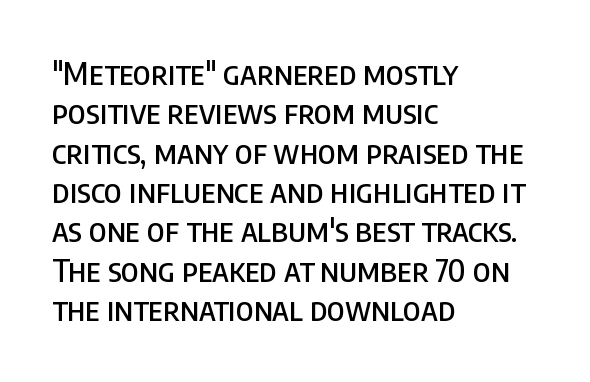
{"serif": "no", "italic": "no", "width": "condensed", "stroke_contrast": "low", "x_height": "large", "monospaced": "no", "underline": "no", "align": "left", "line_spacing_ratio": 1.23, "letter_spacing": "normal", "letter_spacing_em": 0.0, "glyph_px": 32}
